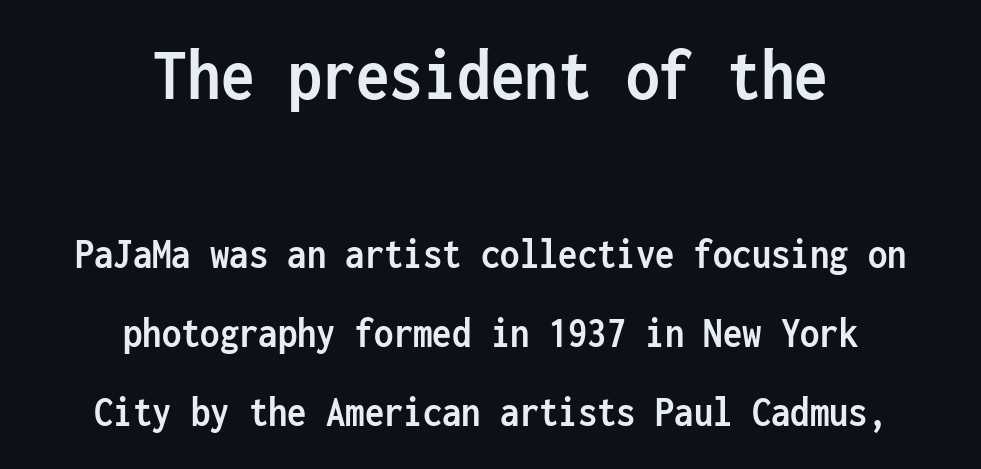
Posture: upright roman. Every row of glyphs is offset so its center matches the block's center. The letters sit at their default tracking, neither squeezed nor spread. The face used here is monospaced, like something from a code editor.
